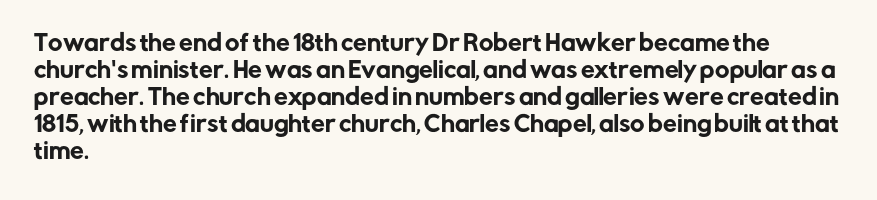
{"italic": "no", "underline": "no", "align": "left", "line_spacing_ratio": 1.23, "letter_spacing": "normal", "letter_spacing_em": 0.0, "glyph_px": 22}
